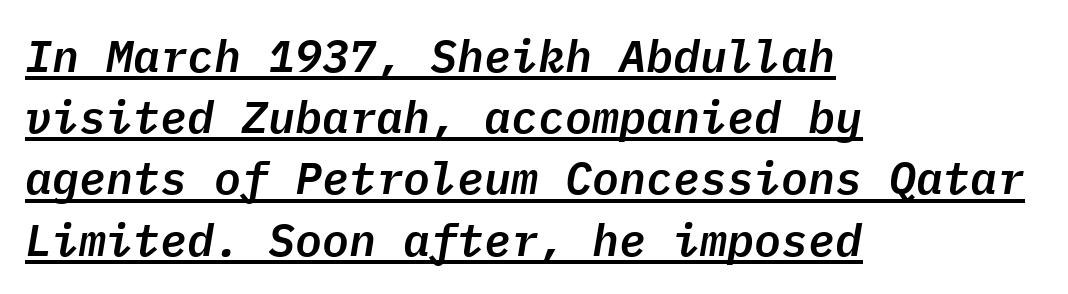
{"italic": "yes", "lean": "right", "slant_degrees": 9, "width": "normal", "stroke_contrast": "low", "x_height": "medium", "monospaced": "yes", "underline": "yes", "align": "left", "line_spacing": "normal", "line_spacing_ratio": 1.36, "letter_spacing": "normal", "letter_spacing_em": 0.0, "glyph_px": 45}
